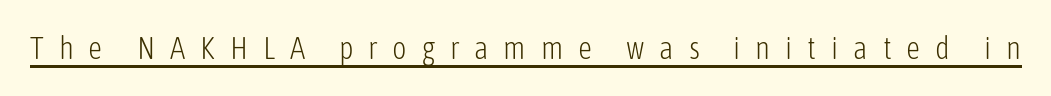
{"serif": "no", "italic": "no", "bold": "no", "weight": "light", "width": "condensed", "stroke_contrast": "low", "x_height": "medium", "monospaced": "no", "underline": "yes", "letter_spacing": "wide", "letter_spacing_em": 0.48, "glyph_px": 31}
